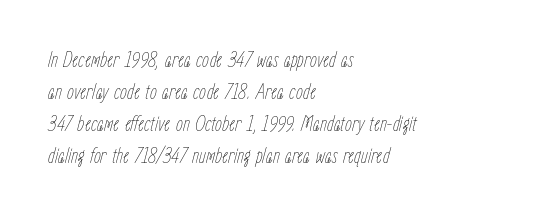
Q: Is the text bold? A: No.
Q: Is the text italic (slanted)? A: Yes, it leans right by about 15 degrees.
Q: Is the text underlined? A: No.
Q: How is the paragraph aligned? A: Left-aligned.
Q: Is the spacing between letters normal or unusually wide? A: Normal.
Q: Is the spacing between lines tight, normal or loose? A: Normal.
